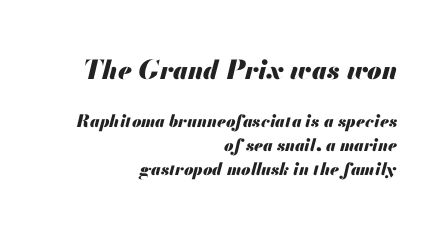
The designer gave the opening block more size than the closing block. Italic? Definitely — the glyphs are oblique. The gaps between neighbouring characters are ordinary and unremarkable. Summary of weight: heavy, a full bold.
